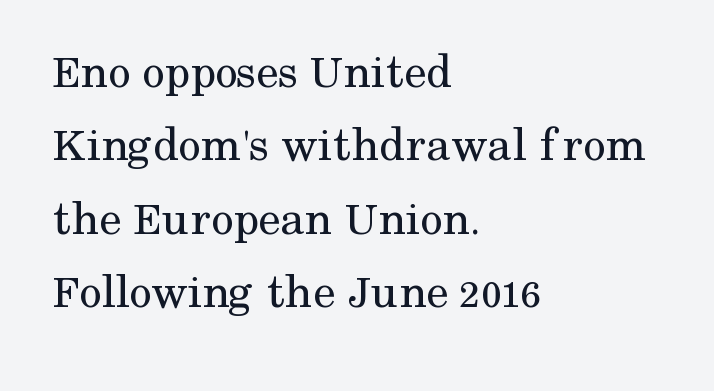
These lines are rendered in a variable-pitch font. I'd call this a serif setting — the letters wear small feet. The font's upright variant was chosen for this text. Underlining? Definitely not there. The lines are quadded left. Stem width sits at or under what a default text font uses.
